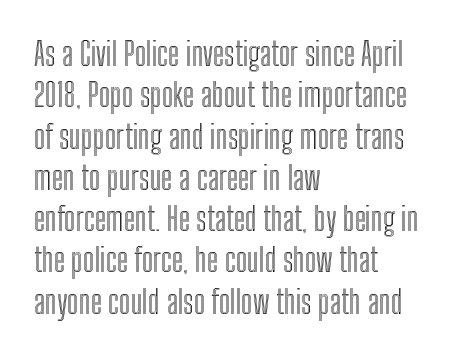
Alignment: flush left. The specimen reads as upright at a glance. There is no visible air inserted between adjacent glyphs. Varying glyph widths throughout — classic text-font behaviour. The space between consecutive lines is moderate. The words here are not underlined.
